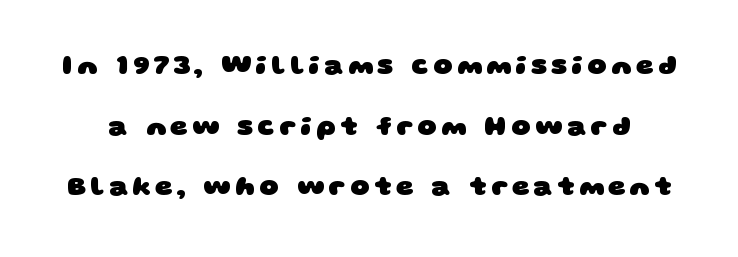
The image shows 27 px bold type; set loose line spacing (2.25x), not underlined.
